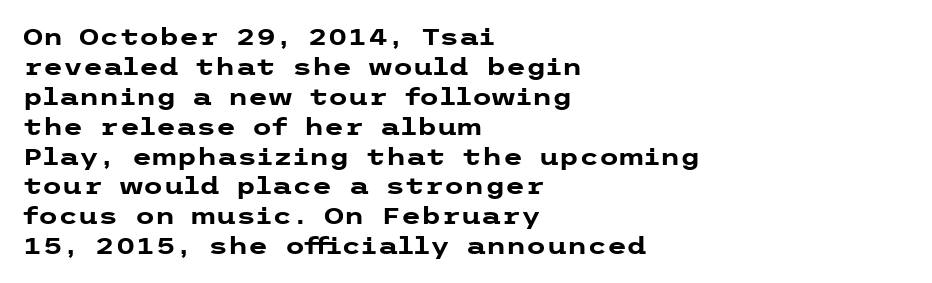
Designer's note — italics off, roman on. Clear beneath every line of the passage. Set as a true bold cut, around the 700 mark. How would I describe the line gaps? Plain and ordinary.
